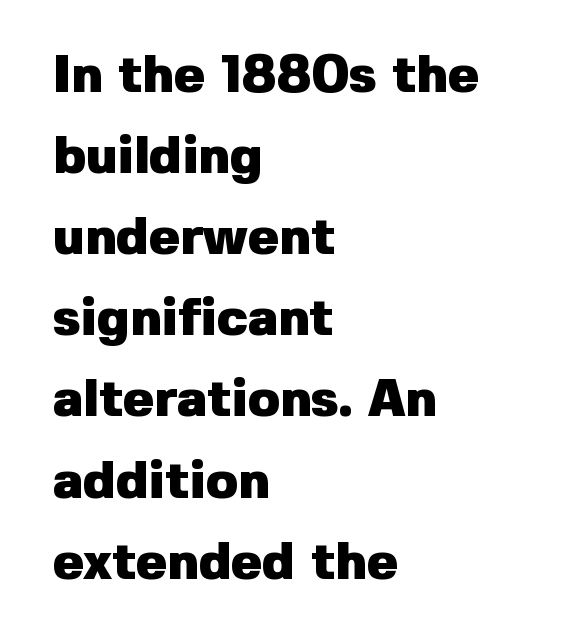
{"serif": "no", "italic": "no", "bold": "yes", "weight": "heavy", "width": "normal", "stroke_contrast": "low", "x_height": "medium", "monospaced": "no", "underline": "no", "align": "left", "line_spacing": "normal", "line_spacing_ratio": 1.56, "letter_spacing": "normal", "letter_spacing_em": 0.0, "glyph_px": 52}
